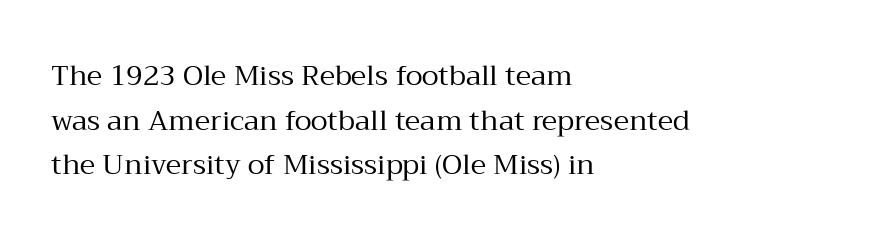
Q: Is the text bold? A: No.
Q: Is the text italic (slanted)? A: No, it is upright.
Q: Is the typeface a serif or a sans-serif typeface? A: Serif.
Q: Is the text underlined? A: No.
Q: How is the paragraph aligned? A: Left-aligned.
Q: Is the spacing between letters normal or unusually wide? A: Normal.
Q: Is the spacing between lines tight, normal or loose? A: Normal.
Q: Width (condensed, normal, or wide)? A: Normal.
Q: Stroke contrast? A: Medium.
Q: x-height? A: Medium.
Q: Monospaced? A: No.
